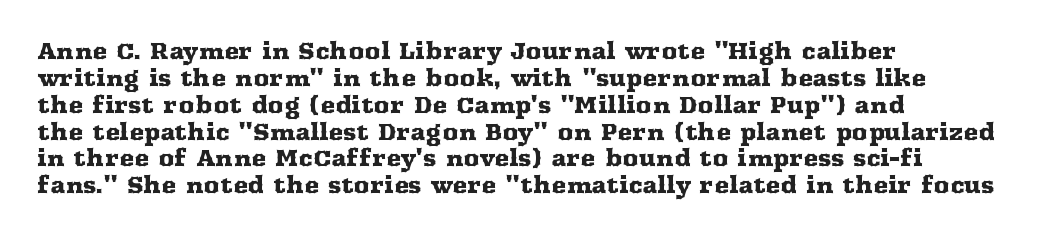
{"italic": "no", "underline": "no", "align": "left", "line_spacing_ratio": 1.22, "letter_spacing": "normal", "letter_spacing_em": 0.0, "glyph_px": 22}
